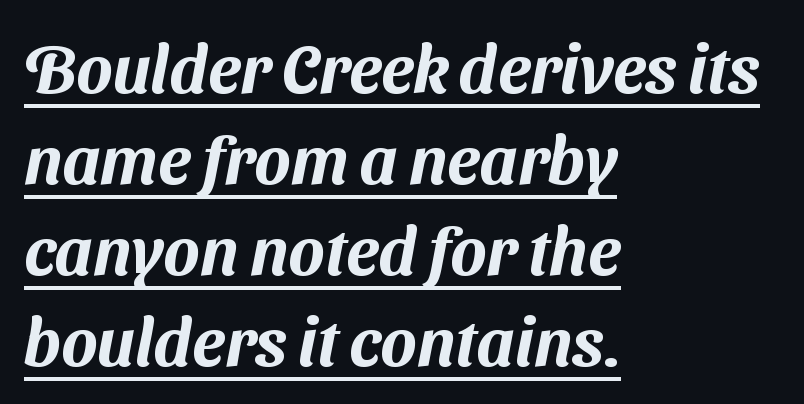
The tracking reads as untouched default to a designer's eye. The words here are underlined. Baseline-to-baseline distance is the conventional proportion of letter height. Look at the bottom of the vertical strokes: they stop flat, with no serifs. Does the copy run flush right? No — it runs flush left. A typesetter would call this proportional, since set widths differ per character.
